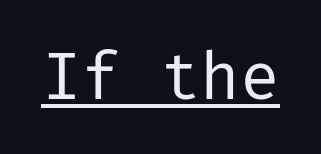
{"serif": "no", "italic": "no", "bold": "no", "weight": "regular", "width": "normal", "stroke_contrast": "low", "x_height": "medium", "underline": "yes", "letter_spacing": "normal", "letter_spacing_em": 0.0, "glyph_px": 66}
